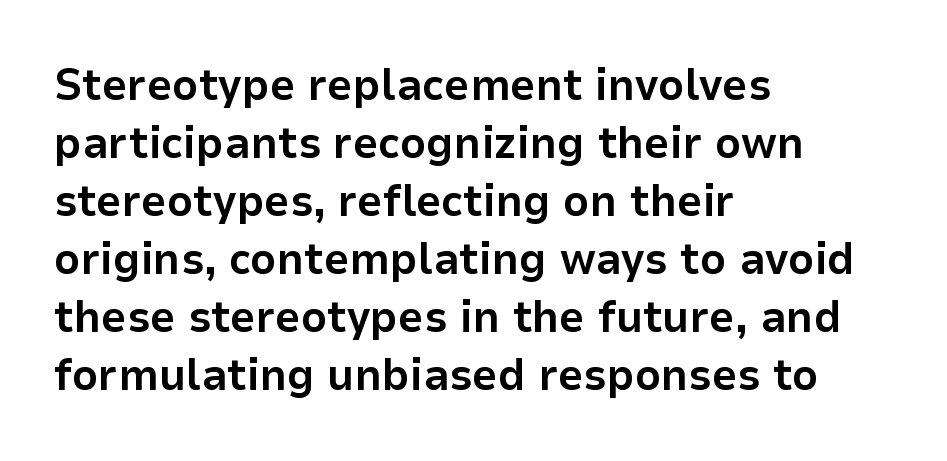
Q: Is the text bold? A: Yes.
Q: Is the text italic (slanted)? A: No, it is upright.
Q: Is the typeface a serif or a sans-serif typeface? A: Sans-serif.
Q: Is the text underlined? A: No.
Q: How is the paragraph aligned? A: Left-aligned.
Q: Is the spacing between letters normal or unusually wide? A: Normal.
Q: Is the spacing between lines tight, normal or loose? A: Normal.
Q: Width (condensed, normal, or wide)? A: Normal.
Q: Stroke contrast? A: Low.
Q: x-height? A: Medium.
Q: Monospaced? A: No.
